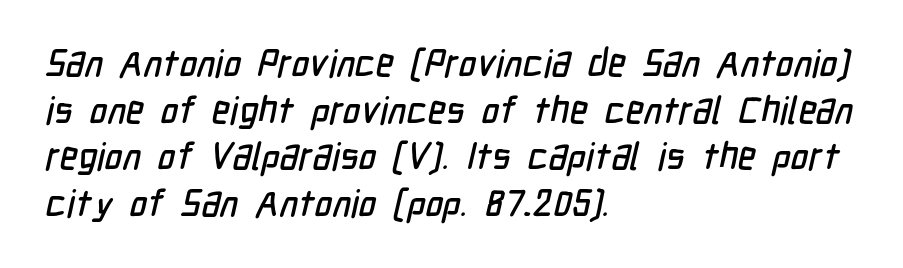
Honestly, the letter spacing is just normal — you wouldn't notice it. Horizontal alignment here is leftward, the default for most running prose. Is this a sans? Yes — the strokes have no serifs. The gap between lines stays unmarked.
